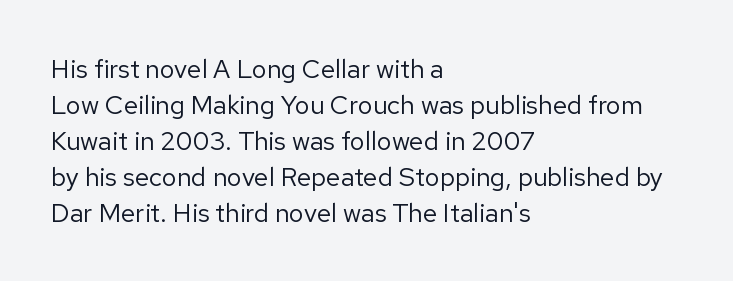
The image shows 26 px text type, upright; set left-aligned, normal line spacing (1.38x), normal letter spacing, not underlined.
